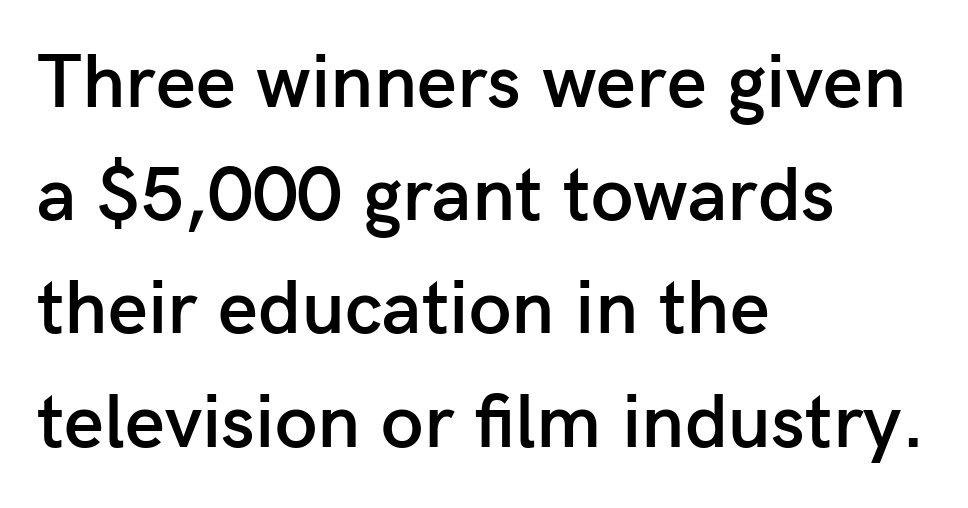
{"serif": "no", "italic": "no", "bold": "semi", "weight": "semibold", "width": "normal", "stroke_contrast": "low", "x_height": "medium", "monospaced": "no", "underline": "no", "align": "left", "line_spacing": "normal", "line_spacing_ratio": 1.47, "letter_spacing": "normal", "letter_spacing_em": 0.0, "glyph_px": 77}
